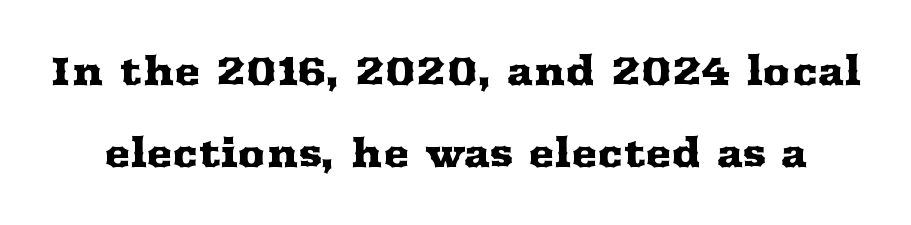
{"serif": "yes", "italic": "no", "width": "wide", "stroke_contrast": "medium", "x_height": "medium", "monospaced": "no", "underline": "no", "line_spacing": "loose", "line_spacing_ratio": 2.11, "letter_spacing": "normal", "letter_spacing_em": 0.0, "glyph_px": 39}
